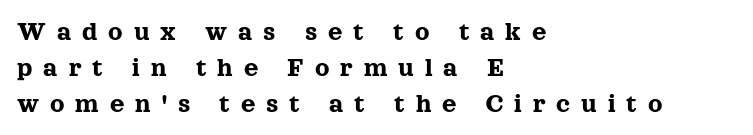
{"serif": "yes", "italic": "no", "width": "normal", "x_height": "medium", "monospaced": "no", "underline": "no", "align": "left", "line_spacing": "normal", "line_spacing_ratio": 1.28, "letter_spacing": "wide", "letter_spacing_em": 0.39, "glyph_px": 28}
